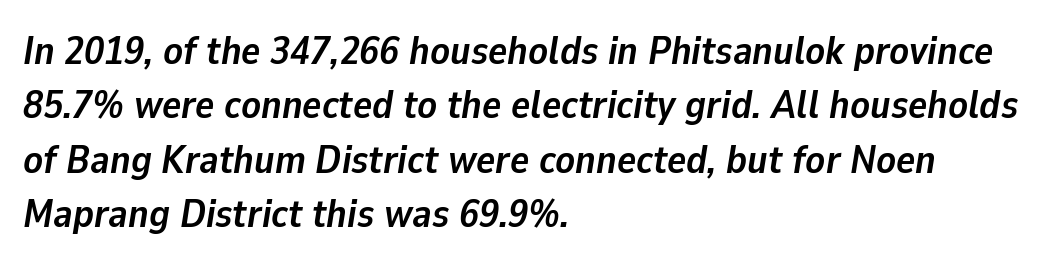
The whole block is typeset with a tilt. Vertically, the passage feels balanced, rows spaced as you'd expect. Each line starts at the same left margin while the right side varies. Descender tails drop into unmarked territory. Do the characters align in a grid? No, the font is proportional.
